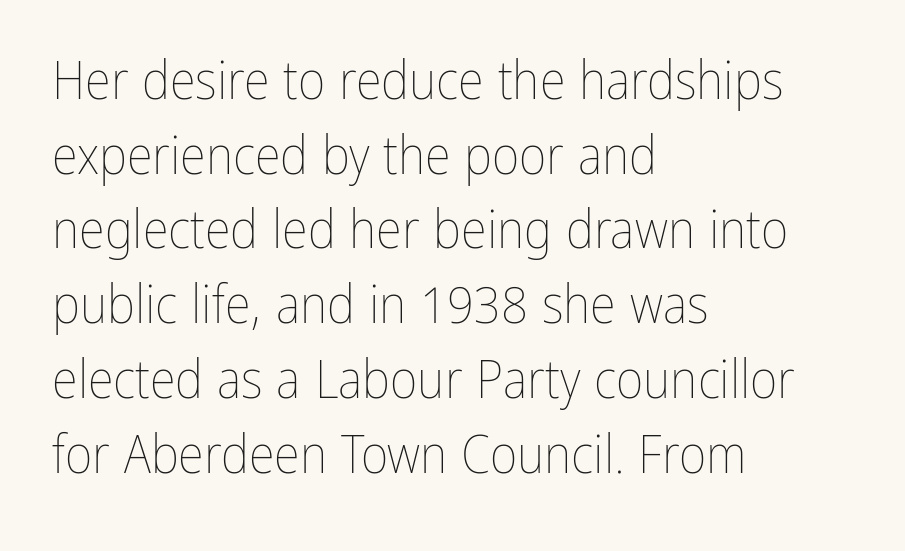
{"italic": "no", "bold": "no", "weight": "thin", "width": "condensed", "stroke_contrast": "low", "x_height": "medium", "monospaced": "no", "underline": "no", "align": "left", "line_spacing": "normal", "line_spacing_ratio": 1.41, "letter_spacing": "normal", "letter_spacing_em": 0.0, "glyph_px": 53}
